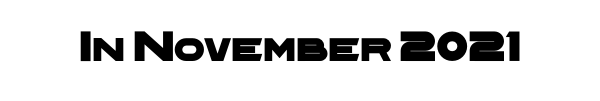
Is the letter spacing exaggerated? No — it looks like the ordinary default. The passage shown is not underscored anywhere. Here the designer chose a conventional face with non-uniform glyph widths. The typeface chosen for these lines omits serifs.
